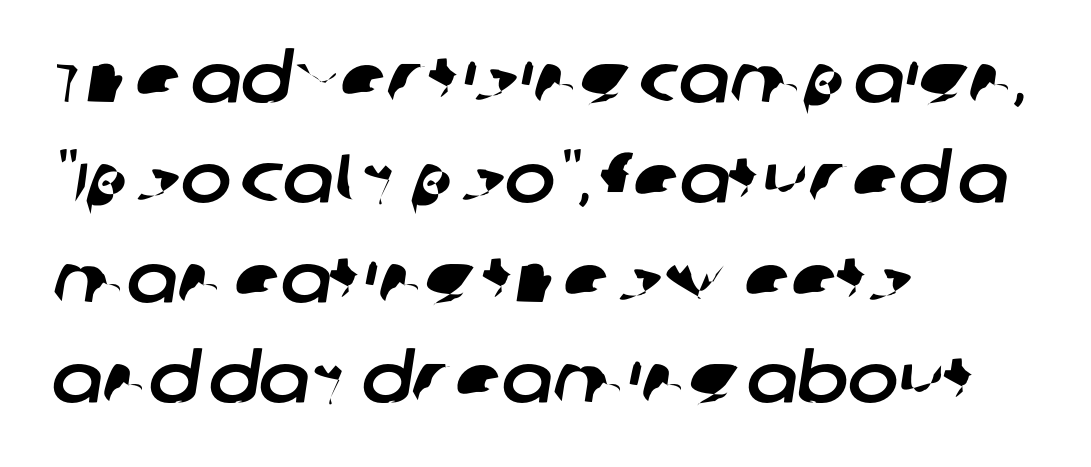
Baseline-to-baseline distance is the conventional proportion of letter height. The gaps between neighbouring characters are ordinary and unremarkable. Varying glyph widths throughout — classic text-font behaviour. These lines are set flush left with a ragged right edge.
